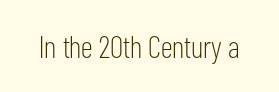
{"serif": "no", "italic": "no", "bold": "no", "weight": "light", "width": "condensed", "stroke_contrast": "low", "x_height": "medium", "monospaced": "no", "underline": "no", "letter_spacing": "normal", "letter_spacing_em": 0.0, "glyph_px": 31}
